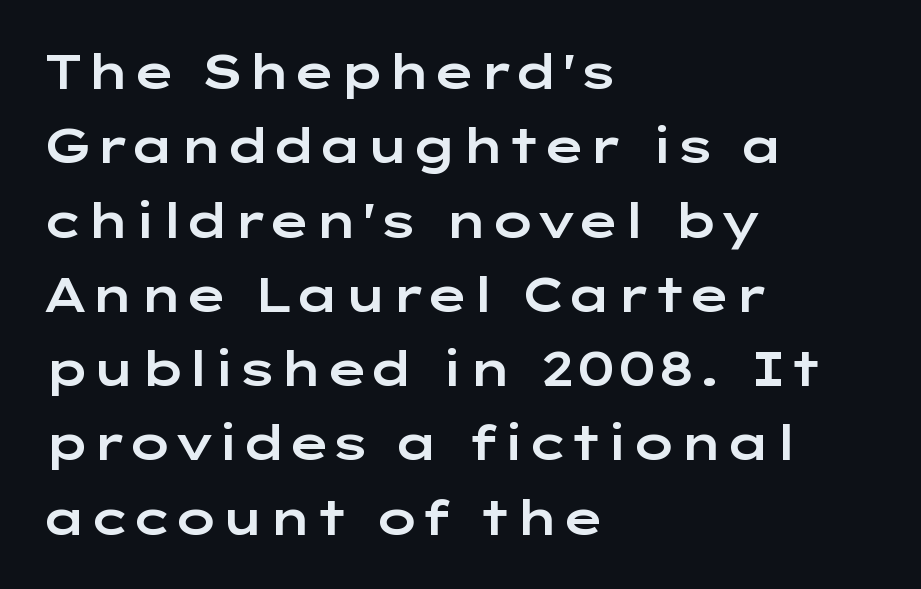
Q: Is the text italic (slanted)? A: No, it is upright.
Q: Is the typeface a serif or a sans-serif typeface? A: Sans-serif.
Q: Is the text underlined? A: No.
Q: How is the paragraph aligned? A: Left-aligned.
Q: Is the spacing between letters normal or unusually wide? A: Normal.
Q: Is the spacing between lines tight, normal or loose? A: Normal.
Q: Width (condensed, normal, or wide)? A: Wide.
Q: Stroke contrast? A: Low.
Q: x-height? A: Medium.
Q: Monospaced? A: No.
